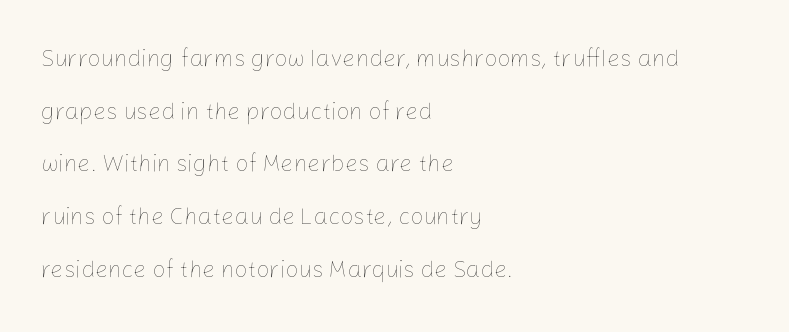
Q: Is the text bold? A: No.
Q: Is the text italic (slanted)? A: No, it is upright.
Q: Is the text underlined? A: No.
Q: How is the paragraph aligned? A: Left-aligned.
Q: Is the spacing between letters normal or unusually wide? A: Normal.
Q: Is the spacing between lines tight, normal or loose? A: Loose.
